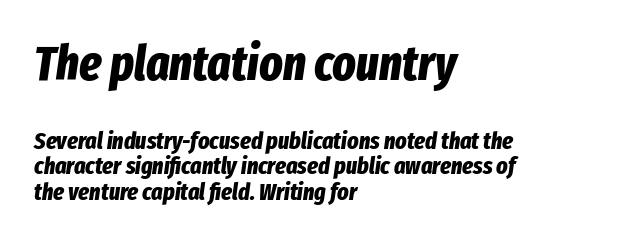
{"italic": "yes", "lean": "right", "slant_degrees": 8, "bold": "yes", "weight": "bold", "width": "condensed", "stroke_contrast": "low", "x_height": "medium", "monospaced": "no", "underline": "no", "align": "left", "line_spacing": "tight", "line_spacing_ratio": 1.07, "letter_spacing": "normal", "letter_spacing_em": 0.0, "larger_block": "first", "size_ratio": 2.04, "glyph_px": 49}
